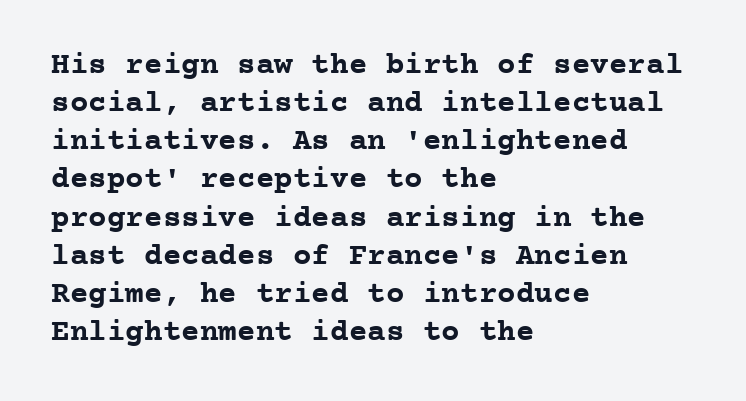
The image shows 31 px semibold serif type, upright, monospaced; set left-aligned, line spacing 1.23x, normal letter spacing, not underlined; low stroke contrast and a medium x-height.
